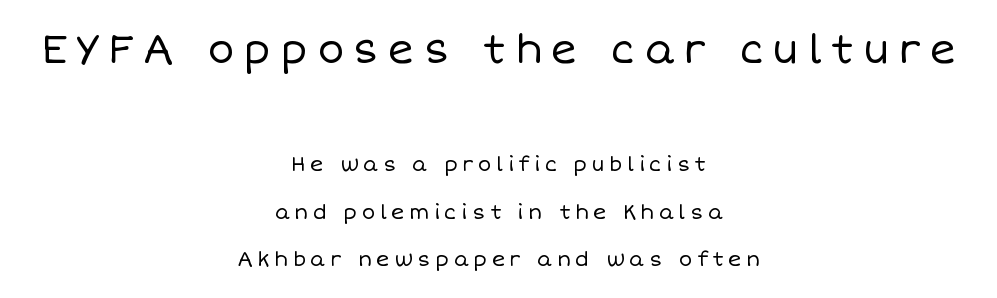
The image shows 40 px regular-weight type, upright; set centered, loose line spacing (2.38x), unusually wide letter spacing (+0.23 em), not underlined; the first (top) block is 2.0x larger; low stroke contrast and a large x-height.
